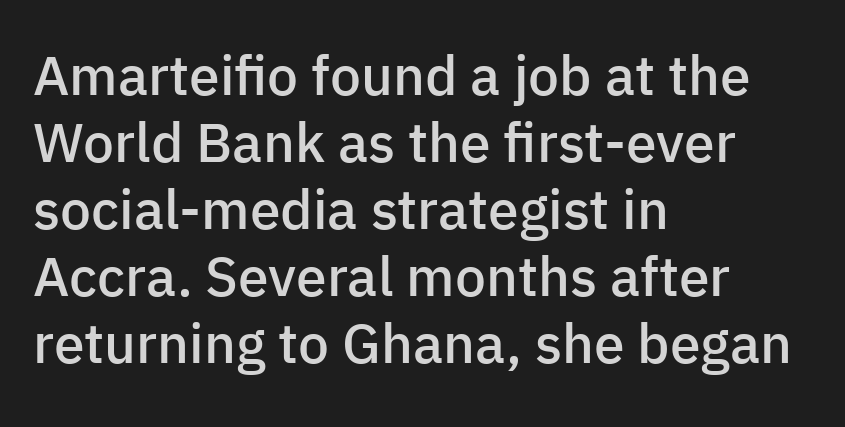
Honestly, the letter spacing is just normal — you wouldn't notice it. Vertical strokes here are truly vertical. On the weight axis this lands at semibold, roughly 600. Looks like regular typesetting: each glyph gets only the width it needs. Beneath every word, the page is bare. What kind of face is this? One without serifs — a sans.
